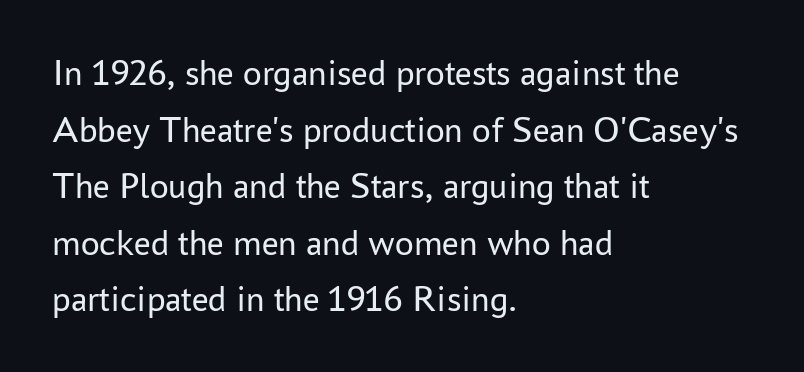
Q: Is the text bold? A: No.
Q: Is the text italic (slanted)? A: No, it is upright.
Q: Is the typeface a serif or a sans-serif typeface? A: Sans-serif.
Q: Is the text underlined? A: No.
Q: How is the paragraph aligned? A: Left-aligned.
Q: Is the spacing between letters normal or unusually wide? A: Normal.
Q: Is the spacing between lines tight, normal or loose? A: Normal.
Q: Width (condensed, normal, or wide)? A: Normal.
Q: Stroke contrast? A: Low.
Q: x-height? A: Medium.
Q: Monospaced? A: No.
